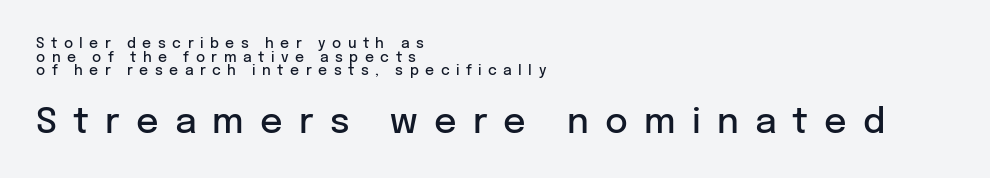
Q: Is the text bold? A: Semi-bold.
Q: Is the text italic (slanted)? A: No, it is upright.
Q: Is the typeface a serif or a sans-serif typeface? A: Sans-serif.
Q: Is the text underlined? A: No.
Q: How is the paragraph aligned? A: Left-aligned.
Q: Is the spacing between letters normal or unusually wide? A: Unusually wide.
Q: Is the spacing between lines tight, normal or loose? A: Tight.
Q: Which block of text is set in a larger size, the first (top) or the second (bottom)? A: The second (bottom) one.
Q: Width (condensed, normal, or wide)? A: Normal.
Q: Stroke contrast? A: Low.
Q: x-height? A: Medium.
Q: Monospaced? A: No.
